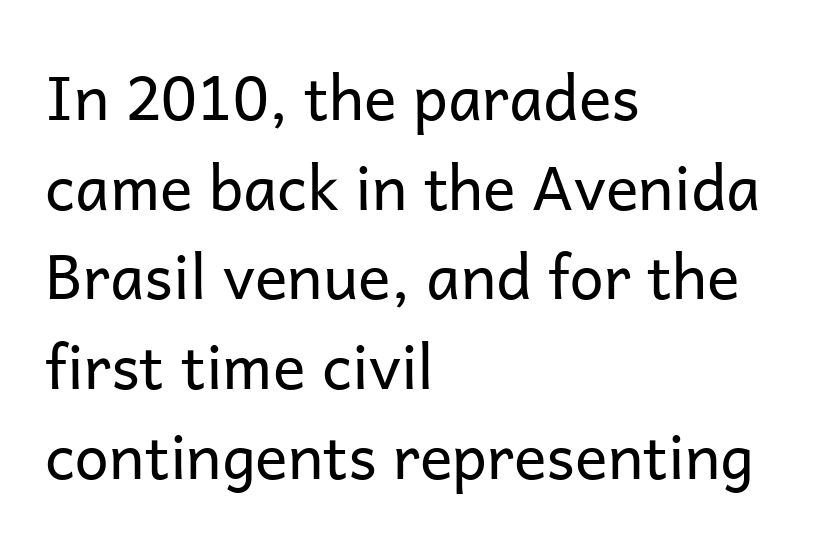
No italicization has been applied; the sample stays upright. Stroke thickness stays within the range of a standard reading face or lighter. I'd call this a sans setting — the letters go barefoot. Rule under the text: the space is simply empty.
